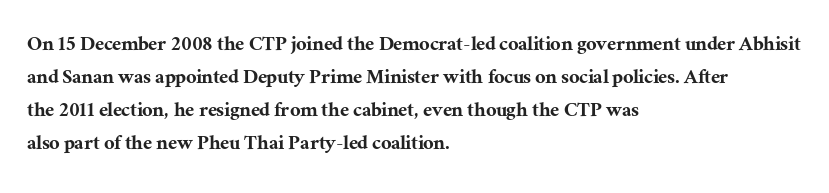
{"italic": "no", "underline": "no", "align": "left", "line_spacing": "normal", "line_spacing_ratio": 1.43, "letter_spacing": "normal", "letter_spacing_em": 0.0, "glyph_px": 23}
